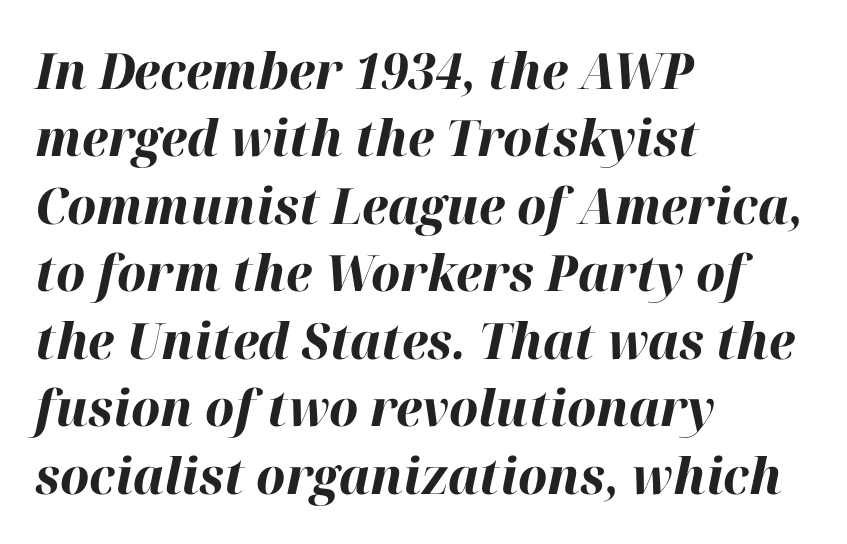
Q: Is the text bold? A: Yes.
Q: Is the text italic (slanted)? A: Yes, it leans right by about 12 degrees.
Q: Is the text underlined? A: No.
Q: How is the paragraph aligned? A: Left-aligned.
Q: Is the spacing between letters normal or unusually wide? A: Normal.
Q: Is the spacing between lines tight, normal or loose? A: Normal.
Q: Width (condensed, normal, or wide)? A: Normal.
Q: Stroke contrast? A: High.
Q: x-height? A: Medium.
Q: Monospaced? A: No.
